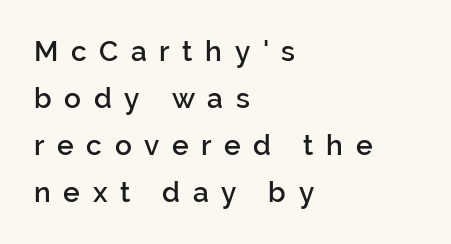
Someone cranked the tracking dial way up on this one. Evenly set lines give the paragraph a standard silhouette. The letters stand upright; this is a roman face. This sample has the flowing, uneven cadence of proportional lettering. Classification — sans serif.
